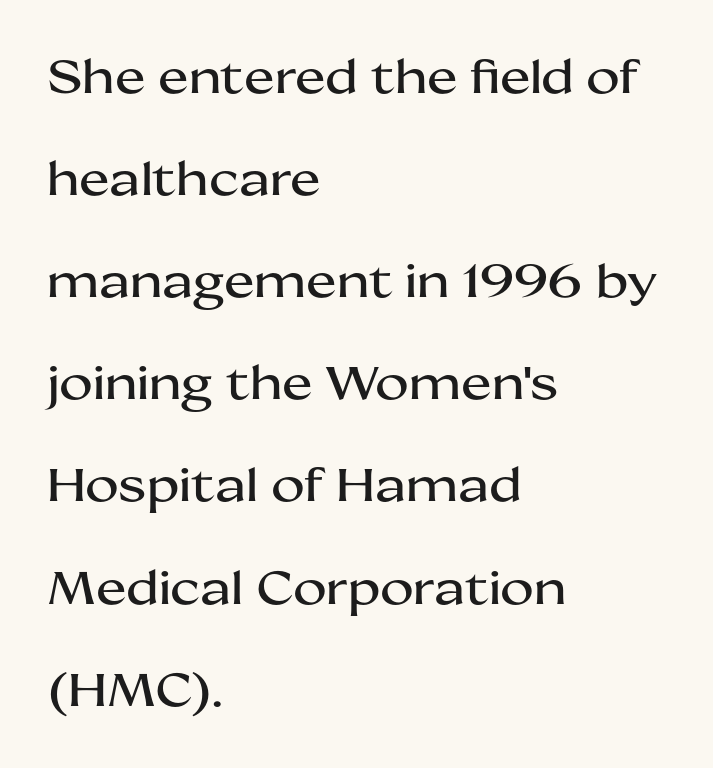
Q: Is the text italic (slanted)? A: No, it is upright.
Q: Is the text underlined? A: No.
Q: How is the paragraph aligned? A: Left-aligned.
Q: Is the spacing between letters normal or unusually wide? A: Normal.
Q: Is the spacing between lines tight, normal or loose? A: Loose.
Q: Width (condensed, normal, or wide)? A: Wide.
Q: Stroke contrast? A: Medium.
Q: x-height? A: Medium.
Q: Monospaced? A: No.
